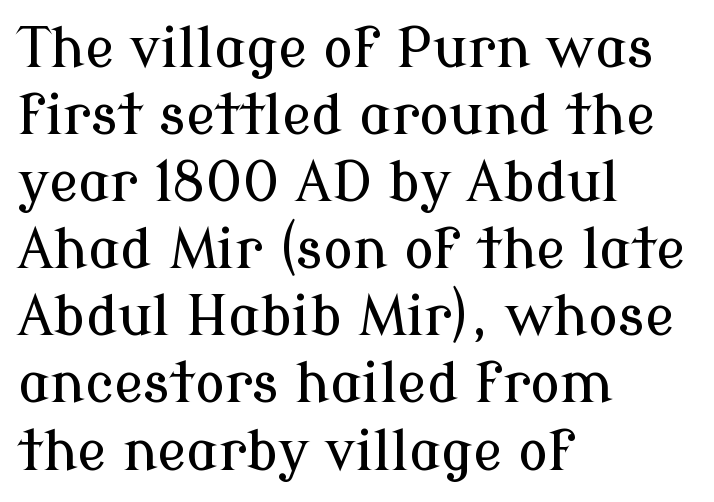
{"serif": "yes", "italic": "no", "width": "normal", "stroke_contrast": "low", "x_height": "medium", "monospaced": "no", "underline": "no", "align": "left", "line_spacing_ratio": 1.22, "letter_spacing": "normal", "letter_spacing_em": 0.0, "glyph_px": 55}
